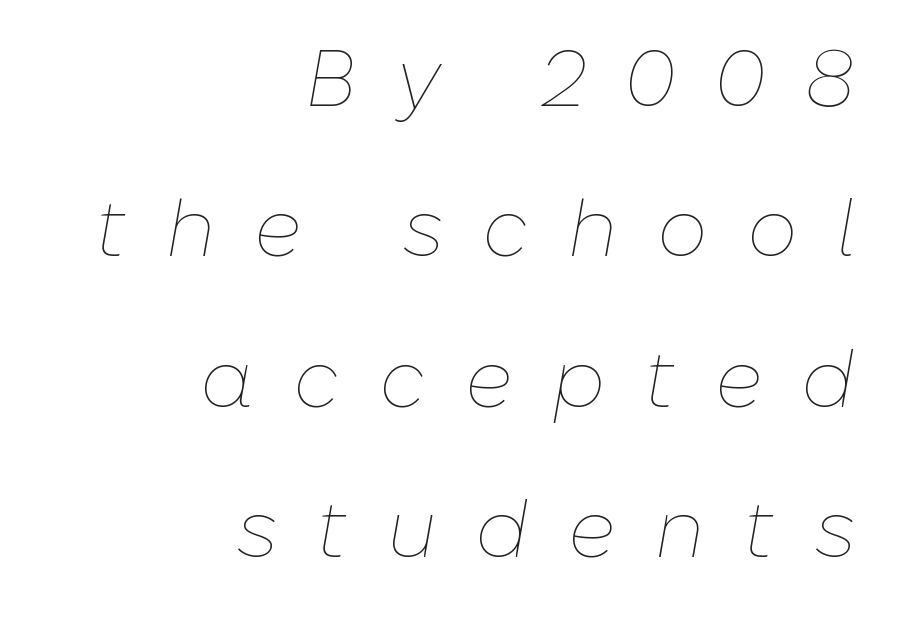
Heaviness? Minimal to ordinary, like unemphasized prose. These lines stack with their right ends in a neat column. The horizontal fit of the characters is loose and conspicuously gappy. Rendered with sloped, italic letterforms. Character widths vary here, with narrow letters taking less room than wide ones.
